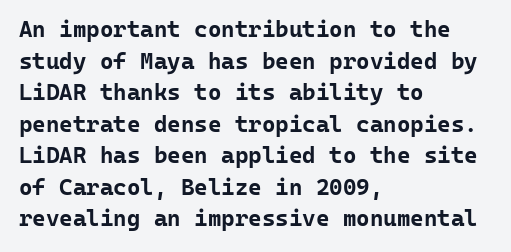
{"italic": "no", "bold": "yes", "underline": "no", "align": "left", "line_spacing": "normal", "line_spacing_ratio": 1.37, "letter_spacing": "normal", "letter_spacing_em": 0.0, "glyph_px": 23}
